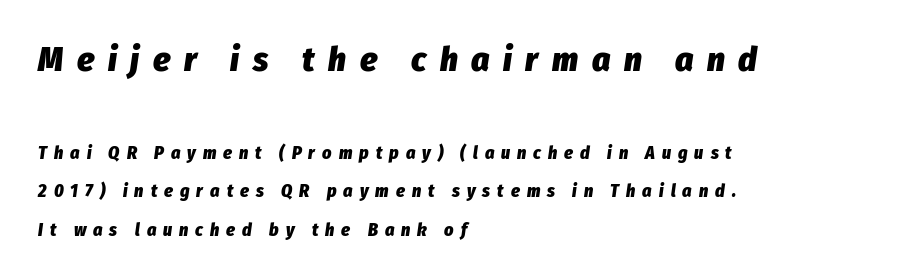
Vertically, the passage feels expansive, rows floating well apart. Rendered with sloped, italic letterforms. Every row of glyphs begins at an identical x-position on the left. Look at the glyph heights: the upper group is clearly the bigger setting. A dark, heavy texture on the line: the type is bold.
